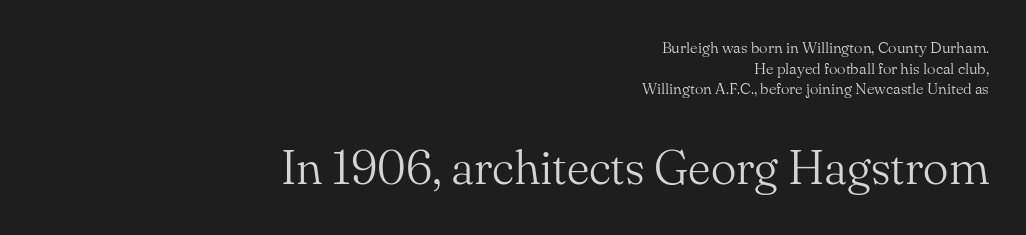
The image shows 48 px light serif type, upright; set right-aligned, normal line spacing (1.29x), normal letter spacing, not underlined; the second (bottom) block is 3.0x larger; medium stroke contrast and a small x-height.
